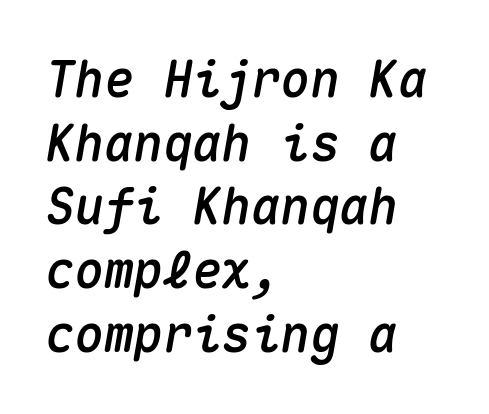
The passage shown is typed in a monospace face where columns stay perfectly aligned. Is the block centered? No — it sits flush against the left margin. The space beneath each line is pristine and unruled. These lines were composed using italics. What's the leading like? Ordinary, nothing unusual. How are the letters spaced? Ordinarily, with no added tracking.
